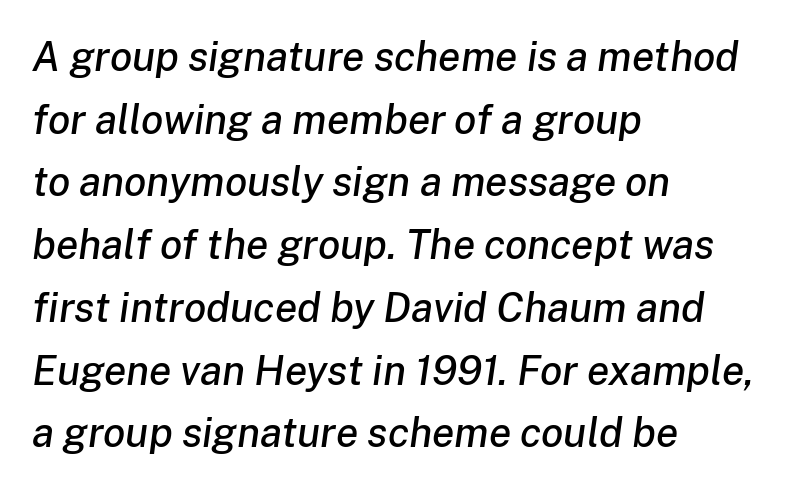
Posture: slanted. These lines are rendered in a variable-pitch font. The rendering uses a moderate line-height, typical for paragraphs. The type is set solid horizontally, with unmodified tracking.
